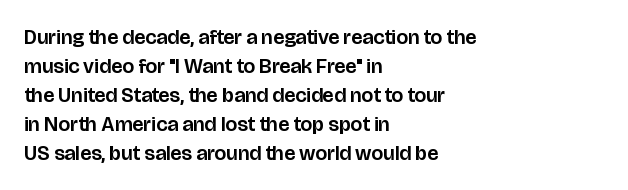
The image shows 21 px text type, upright; set left-aligned, normal line spacing (1.38x), normal letter spacing, not underlined.
